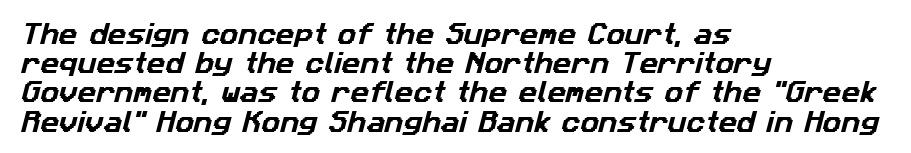
{"underline": "no", "align": "left", "line_spacing": "normal", "line_spacing_ratio": 1.27, "letter_spacing": "normal", "letter_spacing_em": 0.0, "glyph_px": 23}
